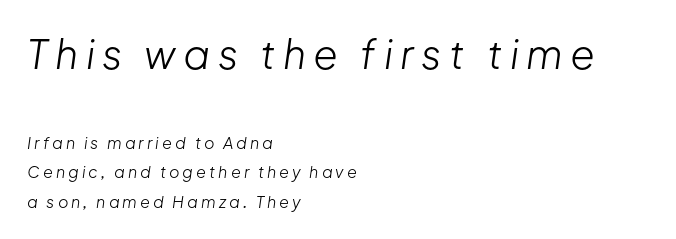
The initial chunk of copy outweighs the following chunk in type size. Would a proofreader flag this as italicized? Yes. Caption: face not bold, strokes unweighted. The face used here is proportionally spaced, like ordinary book or web type.
